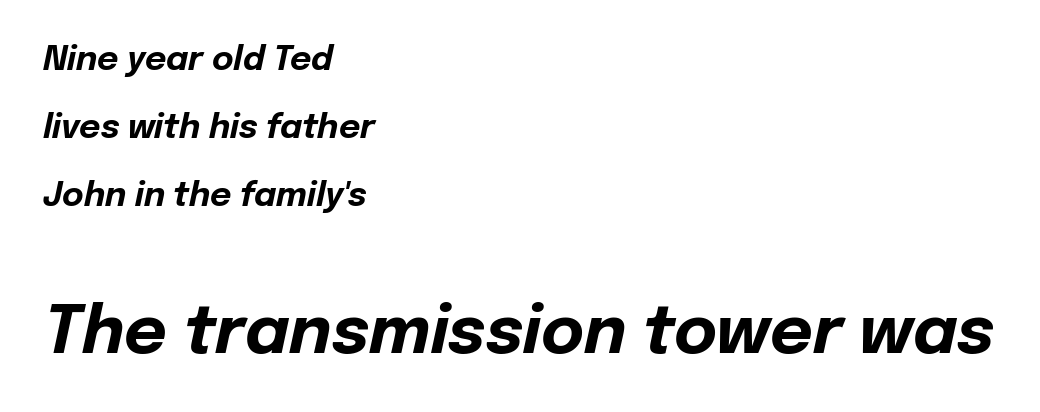
What weight is shown? A full bold with thick strokes. Scale increases going downward across the two blocks. The passage shown is typed in a proportional face where columns would drift. Baseline-to-baseline distance is far greater than the letter height. Observe the ordinary spacing: letters are neighbours, not strangers. The words here are not underlined.
